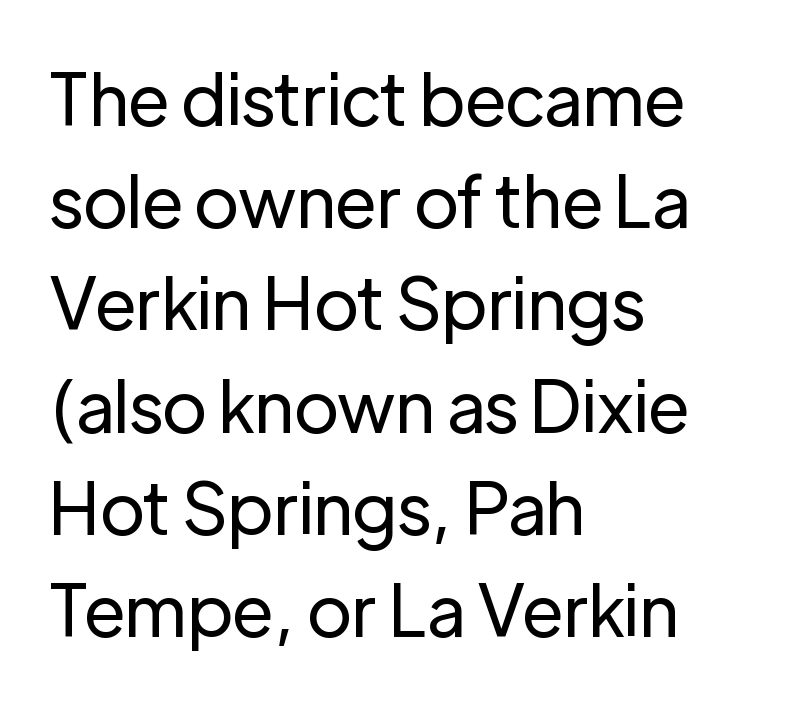
Note the varied advance widths — an 'i' is clearly narrower than an 'm'. Nobody touched the tracking dial on this one. Ascenders rise straight up at ninety degrees. Descenders hang freely into open space. Does the leading feel generous? No, just average. Regarding serifs, this sample does without them.
